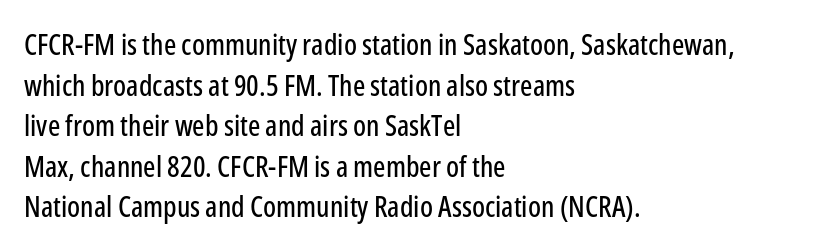
{"serif": "no", "italic": "no", "width": "condensed", "stroke_contrast": "low", "x_height": "medium", "monospaced": "no", "underline": "no", "align": "left", "line_spacing": "normal", "line_spacing_ratio": 1.4, "letter_spacing": "normal", "letter_spacing_em": 0.0, "glyph_px": 29}
